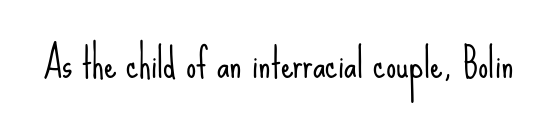
{"serif": "no", "italic": "no", "bold": "no", "weight": "light", "width": "condensed", "stroke_contrast": "low", "x_height": "small", "monospaced": "no", "underline": "no", "letter_spacing": "normal", "letter_spacing_em": 0.0, "glyph_px": 40}
